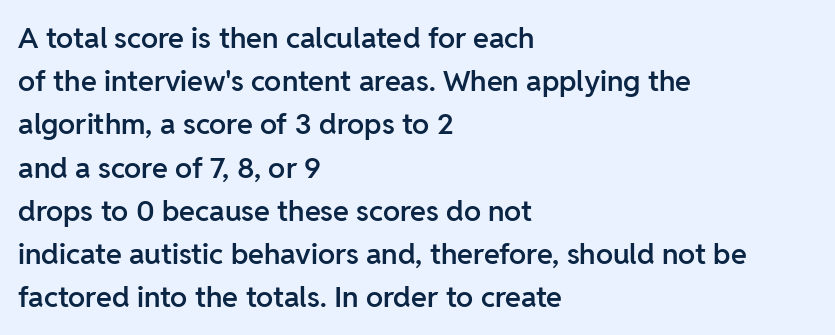
{"serif": "no", "italic": "no", "bold": "semi", "weight": "semibold", "width": "normal", "stroke_contrast": "low", "x_height": "medium", "monospaced": "no", "underline": "no", "align": "left", "line_spacing": "normal", "line_spacing_ratio": 1.49, "letter_spacing": "normal", "letter_spacing_em": 0.0, "glyph_px": 29}
